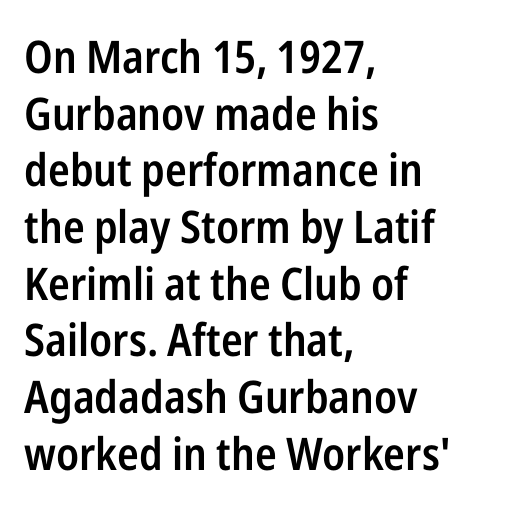
A semibold gives these letters moderate extra thickness, short of bold. Is the block centered? No — it sits flush against the left margin. The face used here is rendered with its standard letterfit. The zone under the glyphs is completely vacant.
